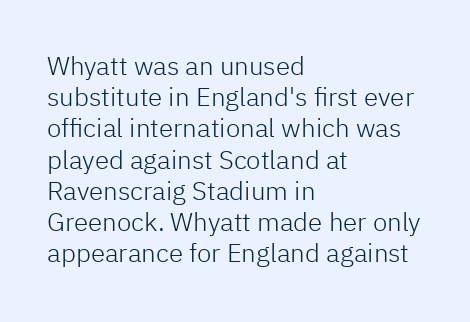
{"italic": "no", "bold": "no", "underline": "no", "align": "left", "line_spacing_ratio": 1.2, "letter_spacing": "normal", "letter_spacing_em": 0.0, "glyph_px": 26}
